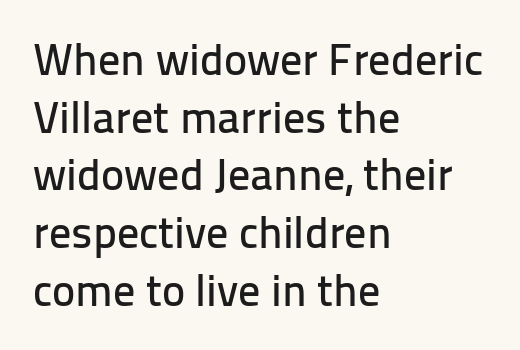
The strip under each line holds only bare page. The space between consecutive lines is moderate. Proportional: the letters do not fall into vertical columns. Notice how the stems are strictly vertical — no italics here. Unlike a traditional serif, this face leaves its strokes unadorned. The gaps between neighbouring characters are ordinary and unremarkable.
